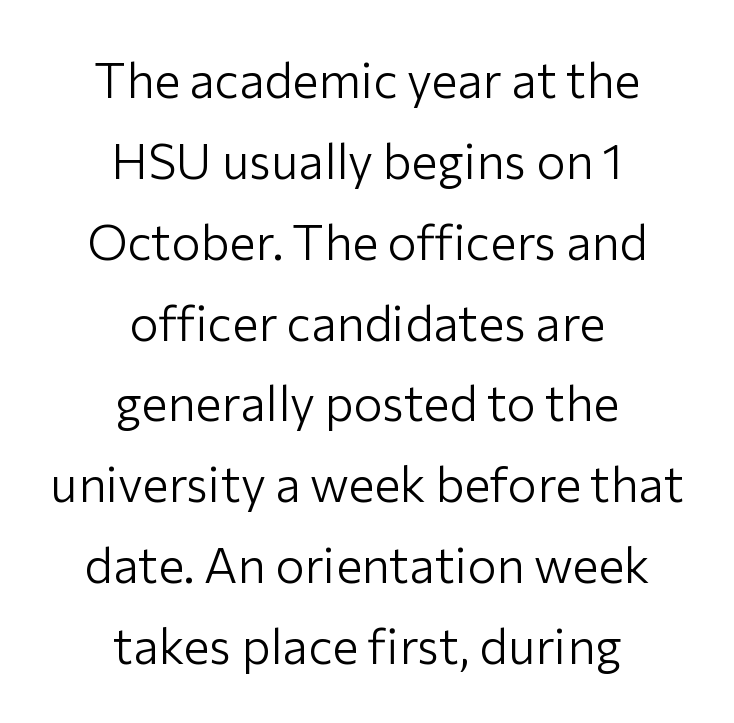
The image shows 49 px light sans-serif type, upright; set centered, normal line spacing (1.65x), normal letter spacing, not underlined; low stroke contrast and a medium x-height.
